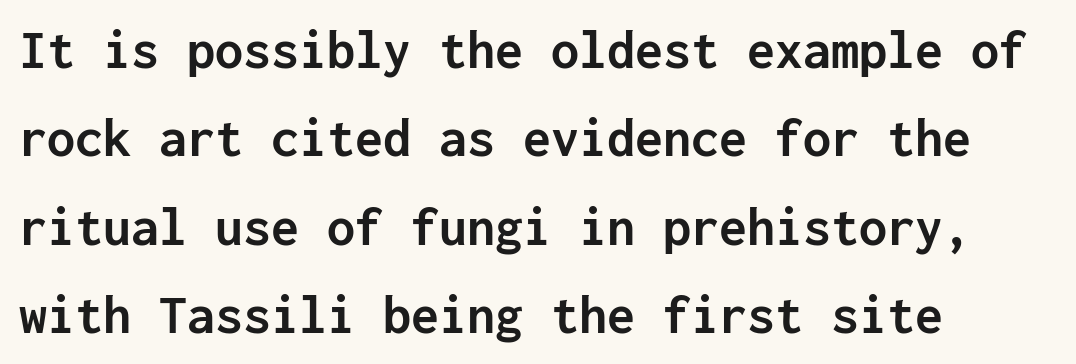
Q: Is the text bold? A: Yes.
Q: Is the text italic (slanted)? A: No, it is upright.
Q: Is the typeface a serif or a sans-serif typeface? A: Sans-serif.
Q: Is the text underlined? A: No.
Q: How is the paragraph aligned? A: Left-aligned.
Q: Is the spacing between letters normal or unusually wide? A: Normal.
Q: Is the spacing between lines tight, normal or loose? A: Normal.
Q: Width (condensed, normal, or wide)? A: Normal.
Q: Stroke contrast? A: Low.
Q: x-height? A: Medium.
Q: Monospaced? A: Yes.
